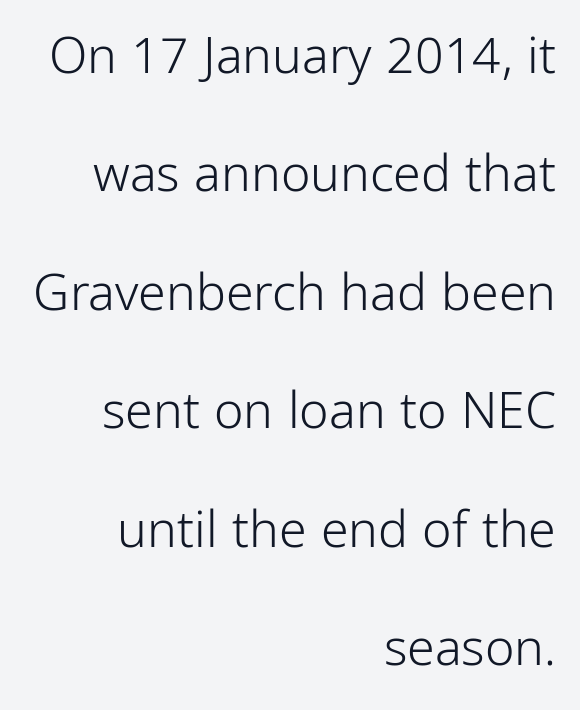
Q: Is the text bold? A: No.
Q: Is the text italic (slanted)? A: No, it is upright.
Q: Is the typeface a serif or a sans-serif typeface? A: Sans-serif.
Q: Is the text underlined? A: No.
Q: How is the paragraph aligned? A: Right-aligned.
Q: Is the spacing between letters normal or unusually wide? A: Normal.
Q: Is the spacing between lines tight, normal or loose? A: Loose.
Q: Width (condensed, normal, or wide)? A: Condensed.
Q: Stroke contrast? A: Low.
Q: x-height? A: Medium.
Q: Monospaced? A: No.
